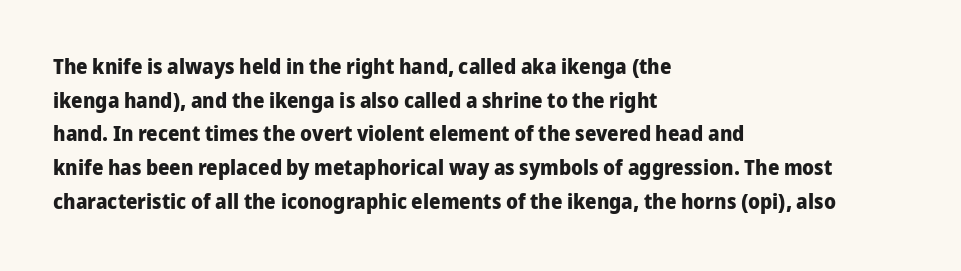
The image shows 22 px bold type, upright; set left-aligned, normal line spacing (1.53x), normal letter spacing, not underlined.
